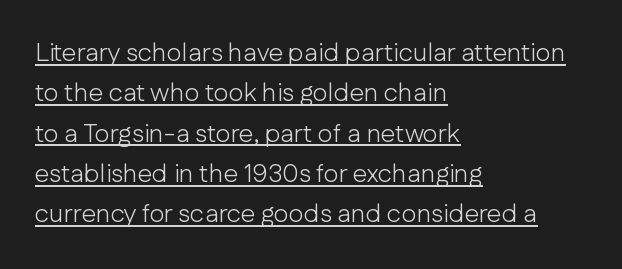
{"italic": "no", "bold": "no", "underline": "yes", "align": "left", "line_spacing": "normal", "line_spacing_ratio": 1.55, "letter_spacing": "normal", "letter_spacing_em": 0.0, "glyph_px": 26}
